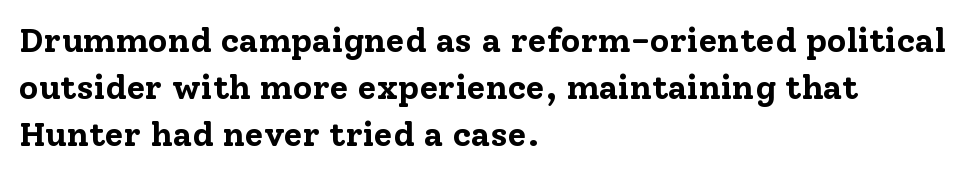
The image shows 34 px bold serif type, upright; set left-aligned, normal line spacing (1.38x), normal letter spacing, not underlined; low stroke contrast and a medium x-height.
